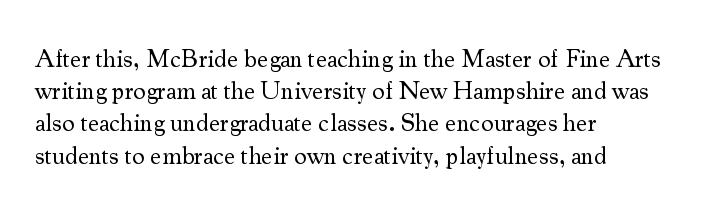
{"italic": "no", "bold": "no", "underline": "no", "align": "left", "line_spacing": "normal", "line_spacing_ratio": 1.29, "letter_spacing": "normal", "letter_spacing_em": 0.0, "glyph_px": 25}
